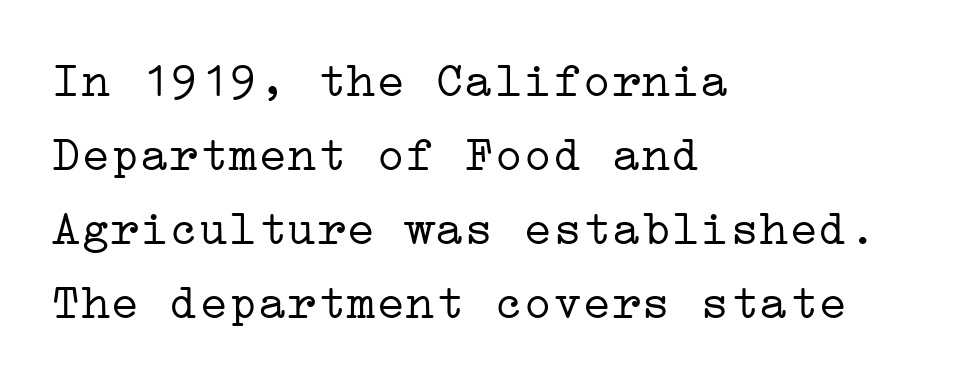
Q: Is the text bold? A: No.
Q: Is the text italic (slanted)? A: No, it is upright.
Q: Is the typeface a serif or a sans-serif typeface? A: Serif.
Q: Is the text underlined? A: No.
Q: How is the paragraph aligned? A: Left-aligned.
Q: Is the spacing between letters normal or unusually wide? A: Normal.
Q: Is the spacing between lines tight, normal or loose? A: Normal.
Q: Width (condensed, normal, or wide)? A: Wide.
Q: Stroke contrast? A: Low.
Q: x-height? A: Medium.
